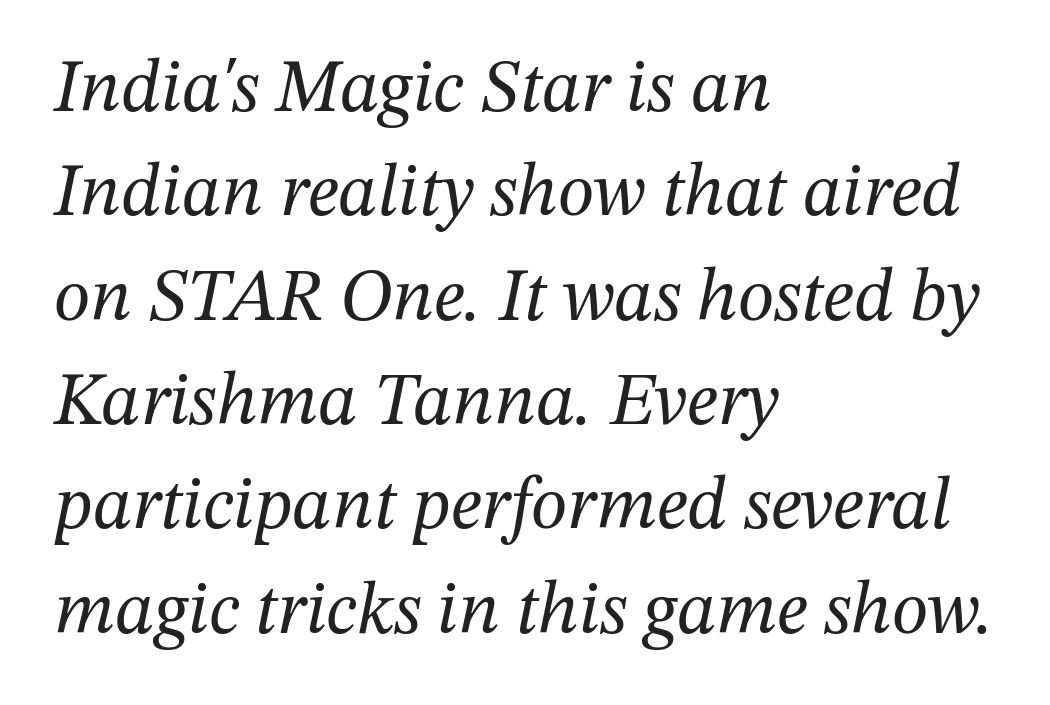
Q: Is the text bold? A: No.
Q: Is the text italic (slanted)? A: Yes, it leans right by about 12 degrees.
Q: Is the typeface a serif or a sans-serif typeface? A: Serif.
Q: Is the text underlined? A: No.
Q: How is the paragraph aligned? A: Left-aligned.
Q: Is the spacing between letters normal or unusually wide? A: Normal.
Q: Is the spacing between lines tight, normal or loose? A: Normal.
Q: Width (condensed, normal, or wide)? A: Normal.
Q: Stroke contrast? A: Medium.
Q: x-height? A: Medium.
Q: Monospaced? A: No.
